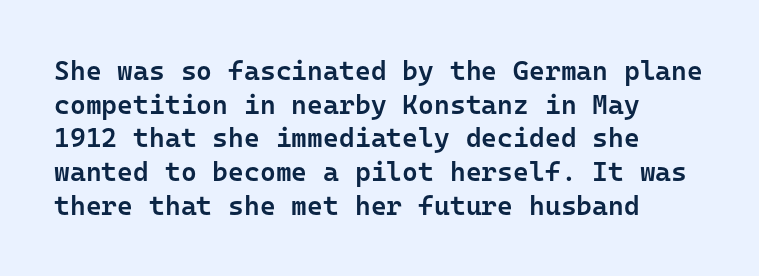
The image shows 27 px text type, upright; set left-aligned, normal line spacing (1.25x), normal letter spacing, not underlined.
